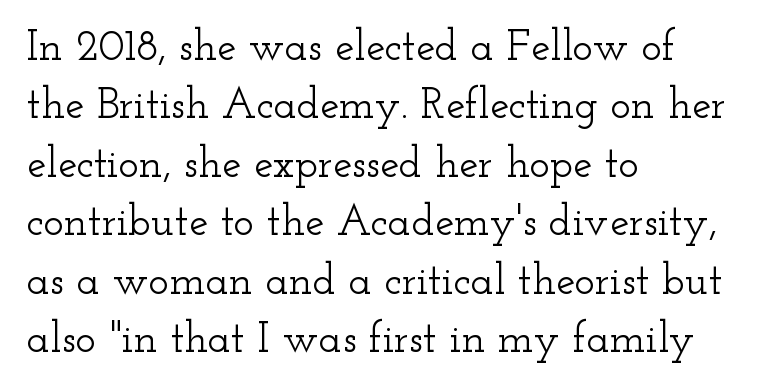
The image shows 43 px wide serif type, upright; set left-aligned, normal line spacing (1.36x), normal letter spacing, not underlined; low stroke contrast and a small x-height.
